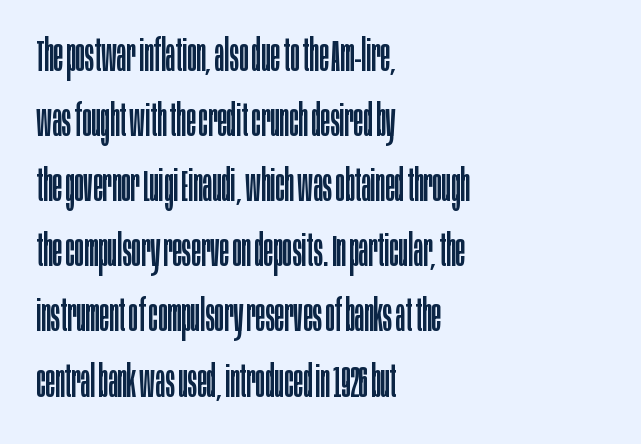
The passage shown has conventional tracking throughout. Bold? No — there's no thickening of the strokes. A clean baseline with only descenders dipping below it. The letters advance in unequal steps, a hallmark of proportional type. Visually the block forms a straight wall on the left and a jagged coastline on the right.
